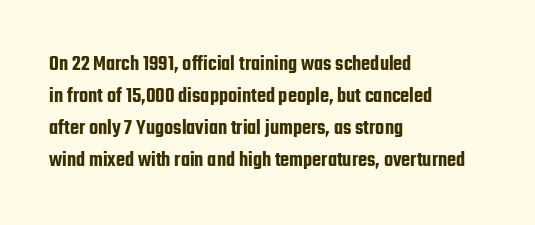
{"italic": "no", "underline": "no", "align": "left", "line_spacing": "normal", "line_spacing_ratio": 1.52, "letter_spacing": "normal", "letter_spacing_em": 0.0, "glyph_px": 21}
